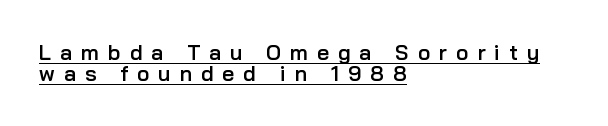
{"italic": "no", "bold": "semi", "underline": "yes", "align": "left", "line_spacing": "tight", "line_spacing_ratio": 1.0, "letter_spacing": "wide", "letter_spacing_em": 0.43, "glyph_px": 21}
